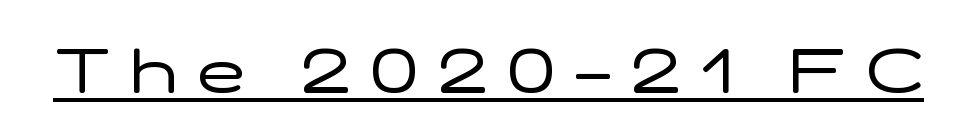
The specimen includes a rule beneath the text block's lines. The letters advance in unequal steps, a hallmark of proportional type. Unlike a traditional serif, this face leaves its strokes unadorned. Words appear elongated and porous because spacing is wide.
